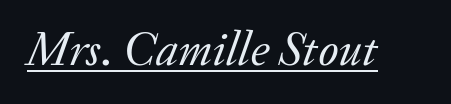
Does the type have serifs? Yes, each stem ends in a small foot. If you drew a line through each stem, it would be angled. Check the space under the baseline: a stroke is drawn there. Compared with a typical body face, this is equally light or lighter still. You could not count columns in this text — the font is proportionally spaced. Glyph-to-glyph distance matches everyday printed text.
